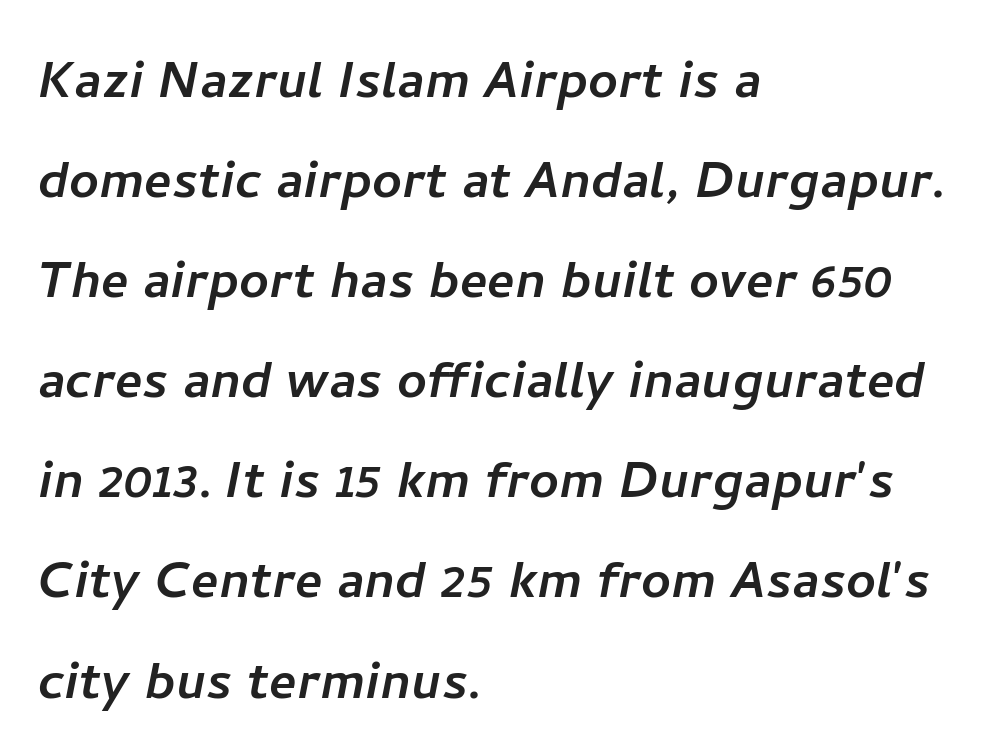
The image shows 65 px sans-serif type; set left-aligned, normal line spacing (1.54x), normal letter spacing, not underlined; low stroke contrast and a medium x-height.
